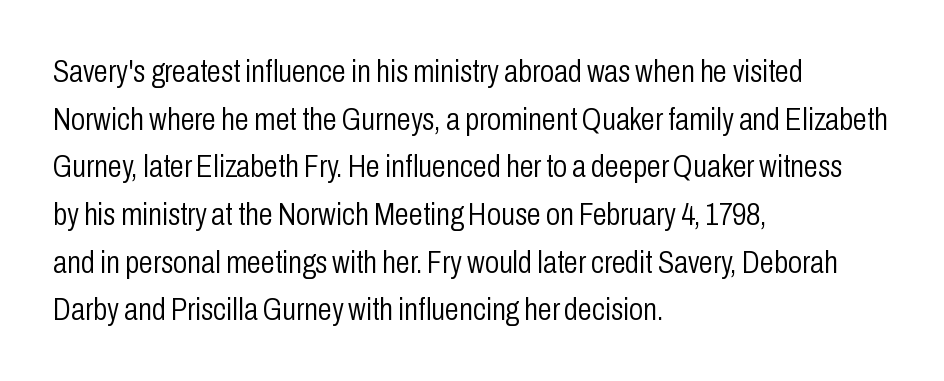
Q: Is the text bold? A: No.
Q: Is the text italic (slanted)? A: No, it is upright.
Q: Is the typeface a serif or a sans-serif typeface? A: Sans-serif.
Q: Is the text underlined? A: No.
Q: How is the paragraph aligned? A: Left-aligned.
Q: Is the spacing between letters normal or unusually wide? A: Normal.
Q: Is the spacing between lines tight, normal or loose? A: Normal.
Q: Width (condensed, normal, or wide)? A: Condensed.
Q: Stroke contrast? A: Low.
Q: x-height? A: Medium.
Q: Monospaced? A: No.
